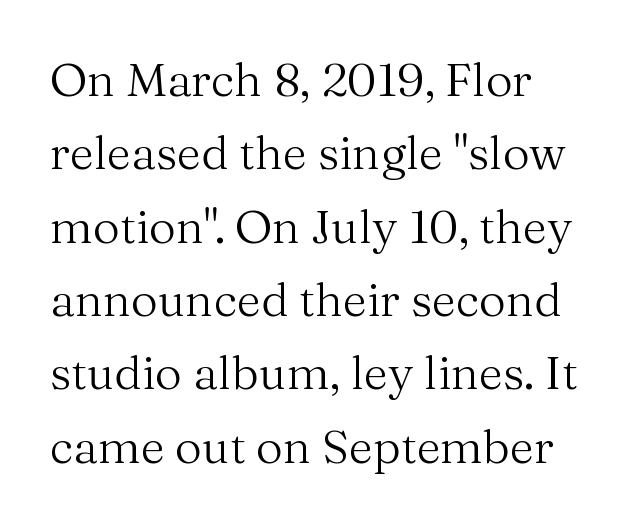
The image shows 47 px regular-weight serif type, upright; set normal line spacing (1.56x), normal letter spacing, not underlined; medium stroke contrast and a medium x-height.
